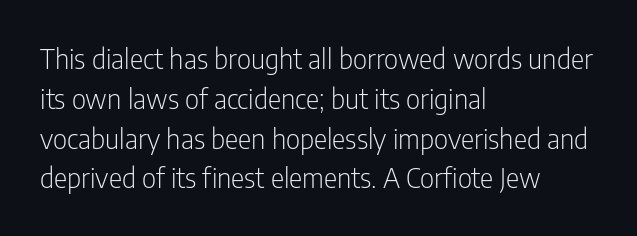
Beneath every word, the page is bare. No heavy texture on the line: the type isn't bold. Quick note: interline space is typical. Letterform terminals end flat and unadorned throughout the passage. Varying glyph widths throughout — classic text-font behaviour. Vertical strokes here are truly vertical.
